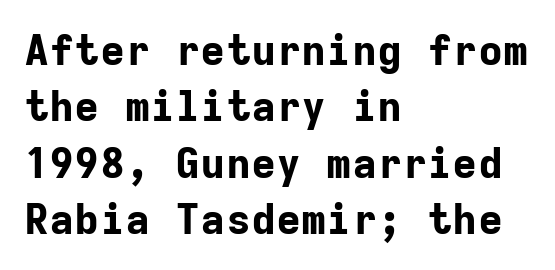
{"serif": "no", "italic": "no", "bold": "yes", "weight": "bold", "width": "normal", "stroke_contrast": "low", "x_height": "medium", "monospaced": "yes", "underline": "no", "align": "left", "line_spacing": "normal", "line_spacing_ratio": 1.34, "letter_spacing": "normal", "letter_spacing_em": 0.0, "glyph_px": 42}
